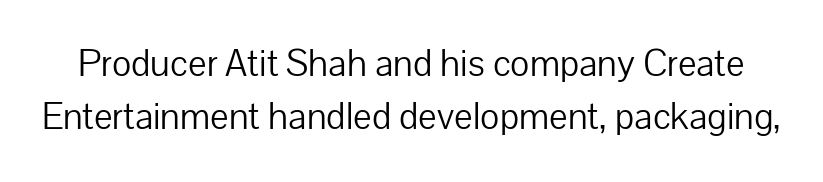
The passage shown is not underscored anywhere. Notice how descenders clear the ascenders below comfortably — that's standard leading. Ordinary non-slanted type is in use. The line texture is even and compact thanks to regular tracking. Note the varied advance widths — an 'i' is clearly narrower than an 'm'.
